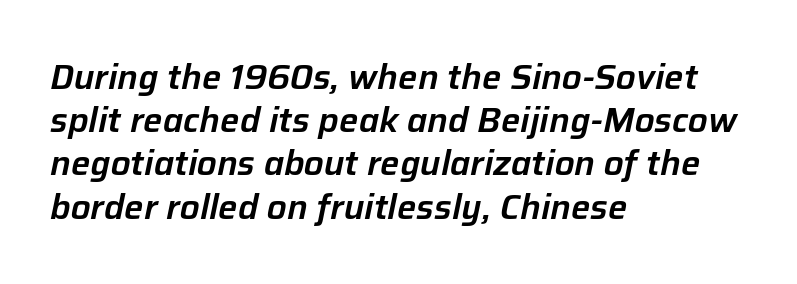
Think of a printed novel: that variable character pitch is what you see here. Reading down the block, your eye returns to a fixed left position each line. Vertical spacing — default. Standard letterfit; no display-style spreading of the glyphs. This sample uses an oblique cut, with every glyph tilted off the vertical.
